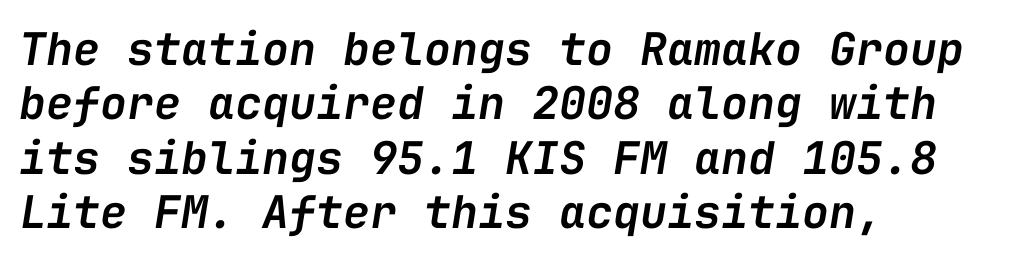
The image shows 45 px semibold type, italic (leaning right), monospaced; set left-aligned, line spacing 1.21x, normal letter spacing, not underlined; low stroke contrast and a medium x-height.
